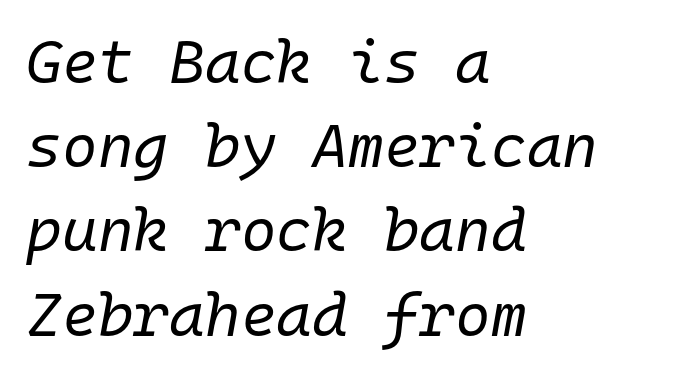
The image shows 61 px regular-weight type, italic (leaning right), monospaced; set left-aligned, normal line spacing (1.38x), normal letter spacing, not underlined; low stroke contrast and a medium x-height.
